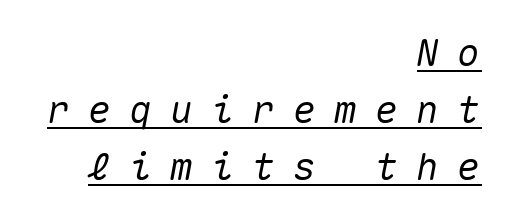
Q: Is the text italic (slanted)? A: Yes, it leans right by about 10 degrees.
Q: Is the text underlined? A: Yes.
Q: How is the paragraph aligned? A: Right-aligned.
Q: Is the spacing between letters normal or unusually wide? A: Unusually wide.
Q: Is the spacing between lines tight, normal or loose? A: Normal.
Q: Width (condensed, normal, or wide)? A: Normal.
Q: Stroke contrast? A: Medium.
Q: x-height? A: Medium.
Q: Monospaced? A: Yes.
